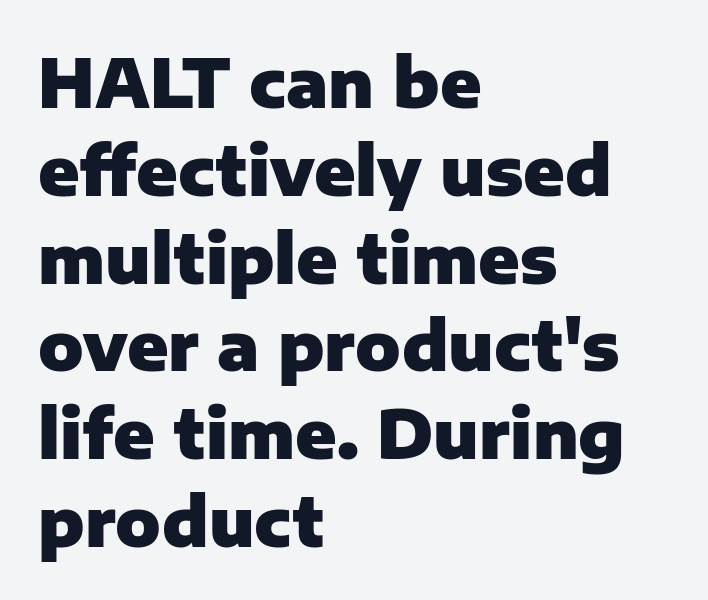
The image shows 67 px heavy sans-serif type, upright; set left-aligned, normal line spacing (1.31x), normal letter spacing, not underlined; low stroke contrast and a medium x-height.
